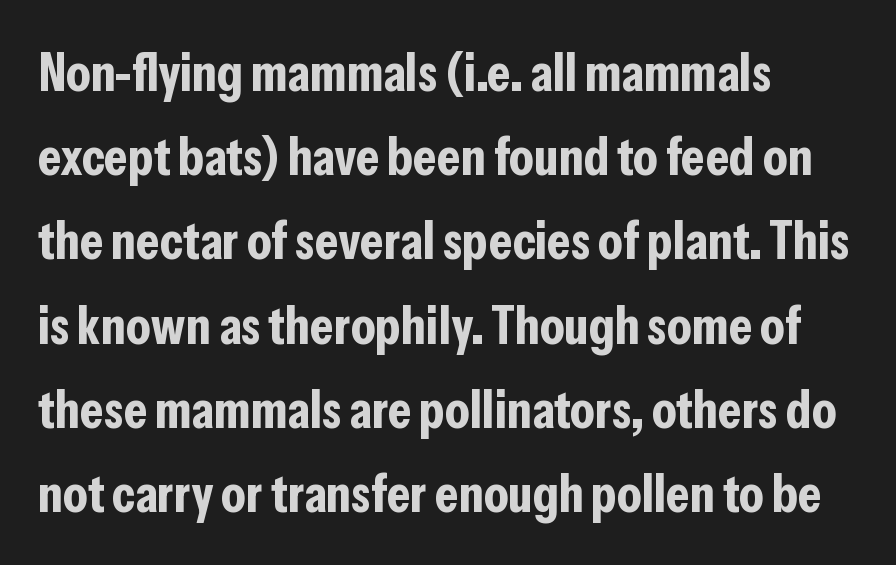
The image shows 54 px bold, condensed sans-serif type, upright; set left-aligned, normal line spacing (1.56x), normal letter spacing, not underlined; low stroke contrast and a medium x-height.
